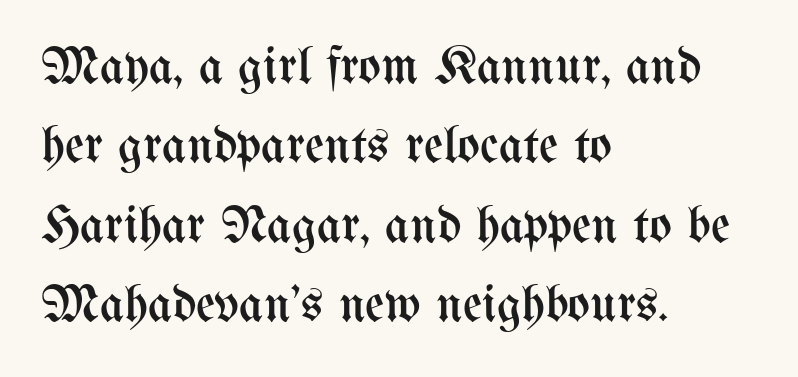
Q: Is the text bold? A: No.
Q: Is the text italic (slanted)? A: No, it is upright.
Q: Is the text underlined? A: No.
Q: How is the paragraph aligned? A: Left-aligned.
Q: Is the spacing between letters normal or unusually wide? A: Normal.
Q: Is the spacing between lines tight, normal or loose? A: Normal.
Q: Width (condensed, normal, or wide)? A: Condensed.
Q: Stroke contrast? A: Medium.
Q: x-height? A: Medium.
Q: Monospaced? A: No.
